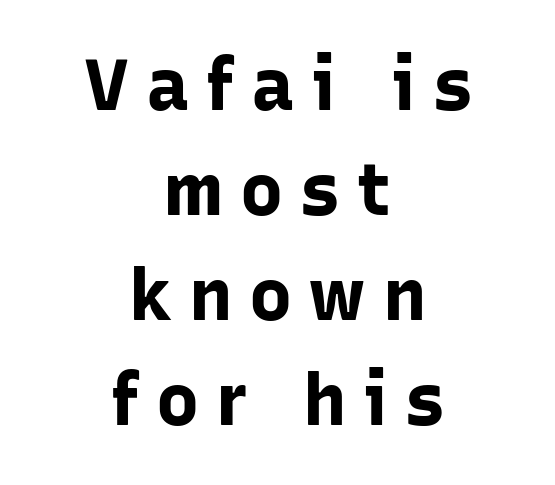
The image shows 72 px bold sans-serif type, upright; set centered, normal line spacing (1.46x), unusually wide letter spacing (+0.23 em), not underlined; low stroke contrast and a medium x-height.
